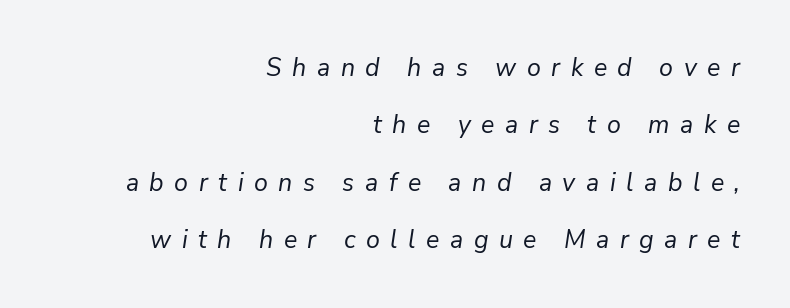
Q: Is the text bold? A: No.
Q: Is the text italic (slanted)? A: Yes, it leans right by about 9 degrees.
Q: Is the text underlined? A: No.
Q: How is the paragraph aligned? A: Right-aligned.
Q: Is the spacing between letters normal or unusually wide? A: Unusually wide.
Q: Is the spacing between lines tight, normal or loose? A: Loose.
